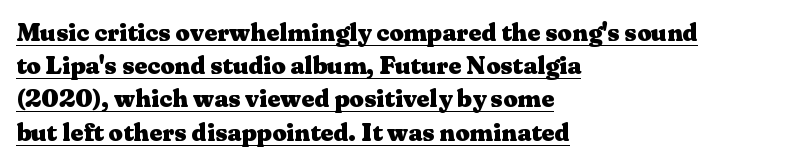
Posture: upright roman. Students, note that the glyphs here touch the page at normal intervals. These lines stack with their left ends in a neat column. The space between consecutive lines is moderate. I'd describe the lettering as bold — thick and assertive. Has an underline been added? It has.
